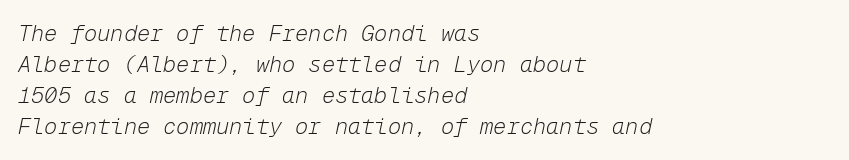
The space between consecutive lines is moderate. Heft: none added — not bold. The face used here has a pronounced slope to its letters. No extra tracking has been applied to these lines. This rendering uses left alignment, leaving the right contour irregular. The words here are not underlined.
